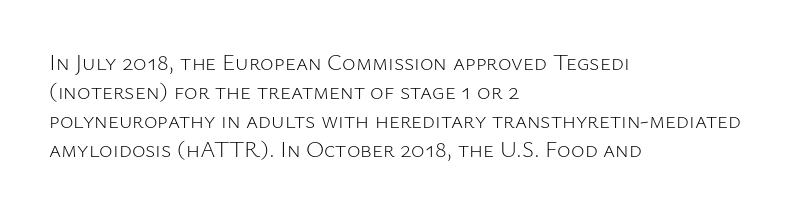
Q: Is the text bold? A: No.
Q: Is the text italic (slanted)? A: No, it is upright.
Q: Is the text underlined? A: No.
Q: How is the paragraph aligned? A: Left-aligned.
Q: Is the spacing between letters normal or unusually wide? A: Normal.
Q: Is the spacing between lines tight, normal or loose? A: Normal.
